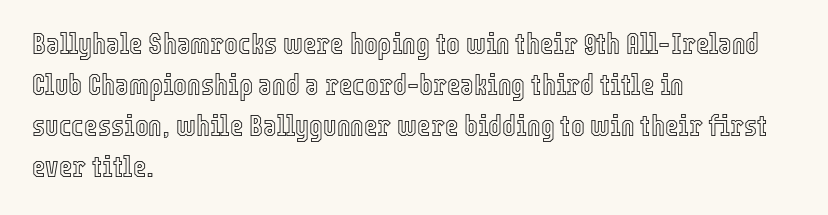
{"italic": "no", "width": "condensed", "x_height": "medium", "monospaced": "no", "underline": "no", "align": "left", "line_spacing": "normal", "line_spacing_ratio": 1.41, "letter_spacing": "normal", "letter_spacing_em": 0.0, "glyph_px": 29}
